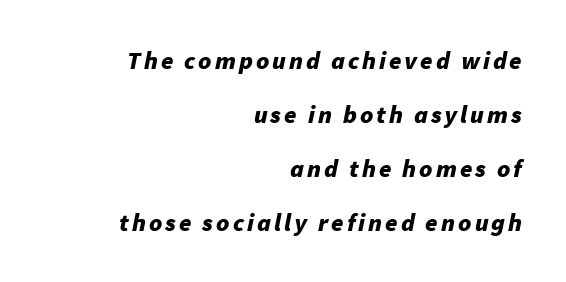
Quick note: italic. The lines in this sample share a right terminus and differ only in where they begin. The baseline area is clear. Widely set lines give the paragraph a tall, airy silhouette.
